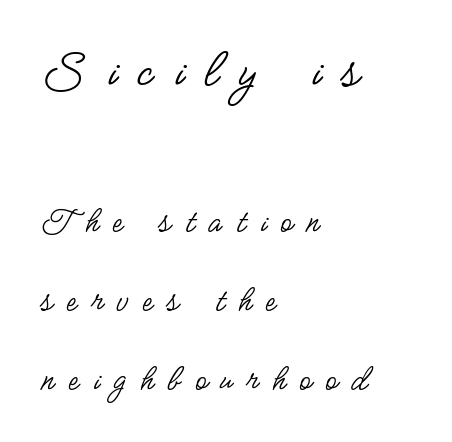
{"serif": "no", "bold": "no", "weight": "regular", "width": "condensed", "stroke_contrast": "low", "x_height": "small", "monospaced": "no", "underline": "no", "align": "left", "line_spacing": "loose", "line_spacing_ratio": 2.13, "letter_spacing": "wide", "letter_spacing_em": 0.38, "larger_block": "first", "size_ratio": 1.49, "glyph_px": 55}
